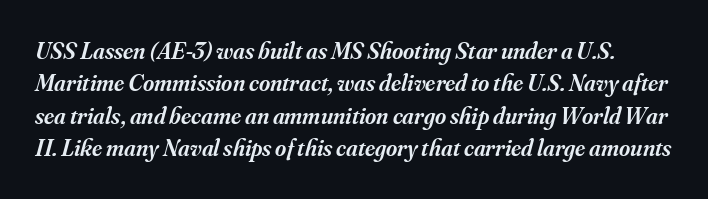
Q: Is the text bold? A: Semi-bold.
Q: Is the text italic (slanted)? A: Yes, it leans right by about 16 degrees.
Q: Is the text underlined? A: No.
Q: Is the spacing between letters normal or unusually wide? A: Normal.
Q: Is the spacing between lines tight, normal or loose? A: Normal.
